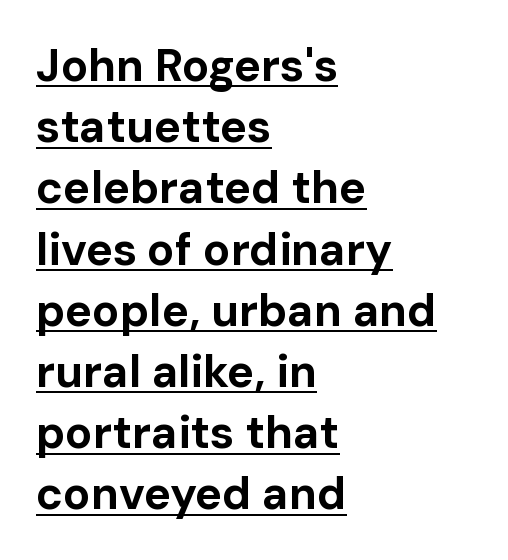
{"serif": "no", "italic": "no", "bold": "yes", "weight": "bold", "width": "normal", "stroke_contrast": "low", "x_height": "medium", "monospaced": "no", "underline": "yes", "align": "left", "line_spacing": "normal", "line_spacing_ratio": 1.36, "letter_spacing": "normal", "letter_spacing_em": 0.0, "glyph_px": 45}
